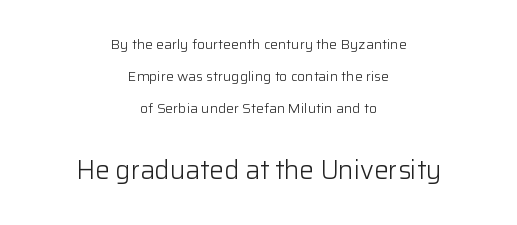
Does the bottom block carry the larger type? Yes, it does. Plain, unruled lines of type. Observe the ordinary spacing: letters are neighbours, not strangers. The typography opts for an upright posture over an oblique one.
